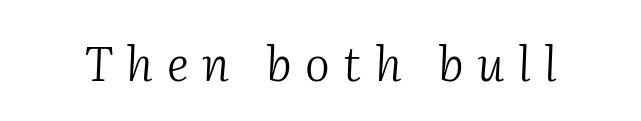
Q: Is the text bold? A: No.
Q: Is the text italic (slanted)? A: Yes, it leans right by about 2 degrees.
Q: Is the typeface a serif or a sans-serif typeface? A: Serif.
Q: Is the text underlined? A: No.
Q: Is the spacing between letters normal or unusually wide? A: Unusually wide.
Q: Width (condensed, normal, or wide)? A: Normal.
Q: Stroke contrast? A: Medium.
Q: x-height? A: Medium.
Q: Monospaced? A: No.
